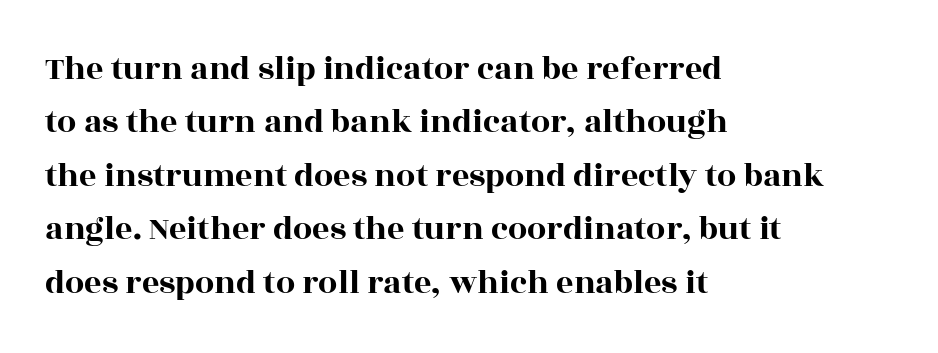
The image shows 34 px wide serif type, upright; set left-aligned, normal line spacing (1.57x), normal letter spacing, not underlined; a large x-height.
